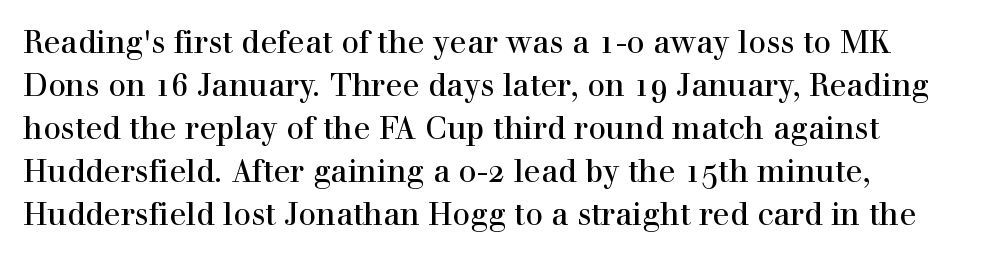
The image shows 31 px serif type, upright; set normal line spacing (1.39x), normal letter spacing, not underlined; a medium x-height.
